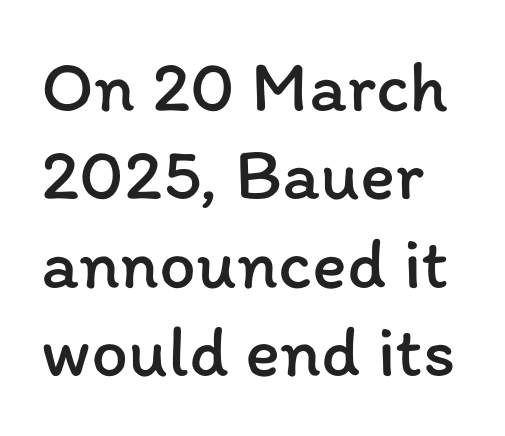
{"italic": "no", "bold": "no", "weight": "regular", "width": "normal", "stroke_contrast": "low", "x_height": "medium", "monospaced": "no", "underline": "no", "line_spacing_ratio": 1.21, "letter_spacing": "normal", "letter_spacing_em": 0.0, "glyph_px": 73}
